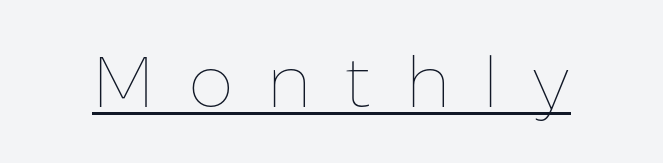
{"italic": "no", "bold": "no", "weight": "thin", "width": "normal", "stroke_contrast": "low", "x_height": "medium", "monospaced": "no", "underline": "yes", "letter_spacing": "wide", "letter_spacing_em": 0.46, "glyph_px": 72}
